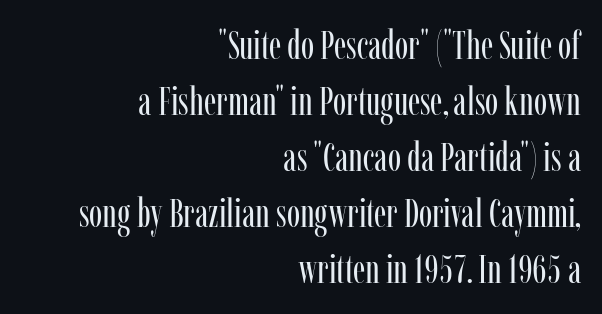
Q: Is the text bold? A: No.
Q: Is the text italic (slanted)? A: No, it is upright.
Q: Is the typeface a serif or a sans-serif typeface? A: Serif.
Q: Is the text underlined? A: No.
Q: How is the paragraph aligned? A: Right-aligned.
Q: Is the spacing between letters normal or unusually wide? A: Normal.
Q: Is the spacing between lines tight, normal or loose? A: Normal.
Q: Width (condensed, normal, or wide)? A: Condensed.
Q: Stroke contrast? A: Low.
Q: x-height? A: Medium.
Q: Monospaced? A: No.
